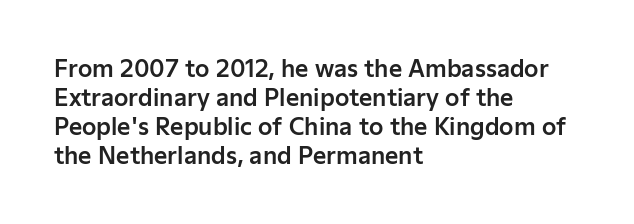
Posture: straight, roman, zero tilt. The passage shown is not underscored anywhere. The rendering anchors every line to the left-hand side. The gaps between neighbouring characters are ordinary and unremarkable.
